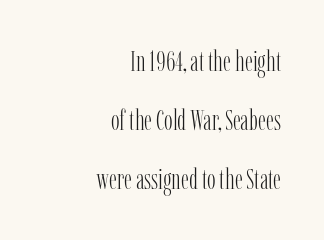
The characters display serif detailing at their extremities. The passage shown is not underscored anywhere. Between one letter and the next there's only the usual sliver of space. Is this a fixed-width face? No — the glyphs have proportional, varying widths.
